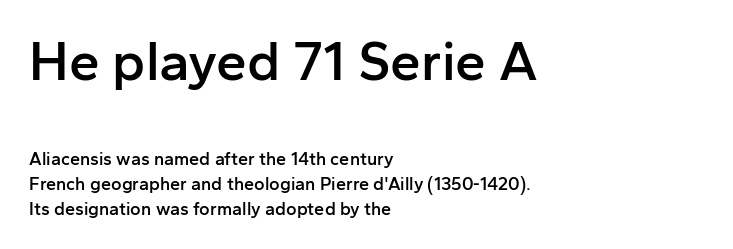
The image shows 55 px semibold sans-serif type, upright; set left-aligned, normal line spacing (1.37x), normal letter spacing, not underlined; the first (top) block is 3.06x larger; low stroke contrast and a medium x-height.
